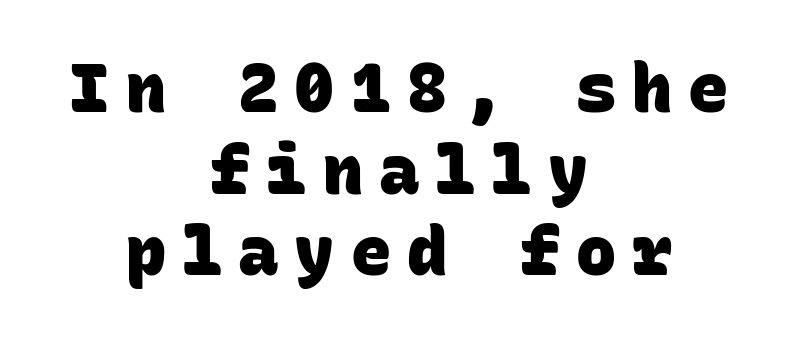
The image shows 67 px heavy sans-serif type, monospaced; set centered, line spacing 1.22x, unusually wide letter spacing (+0.24 em), not underlined; low stroke contrast and a large x-height.
